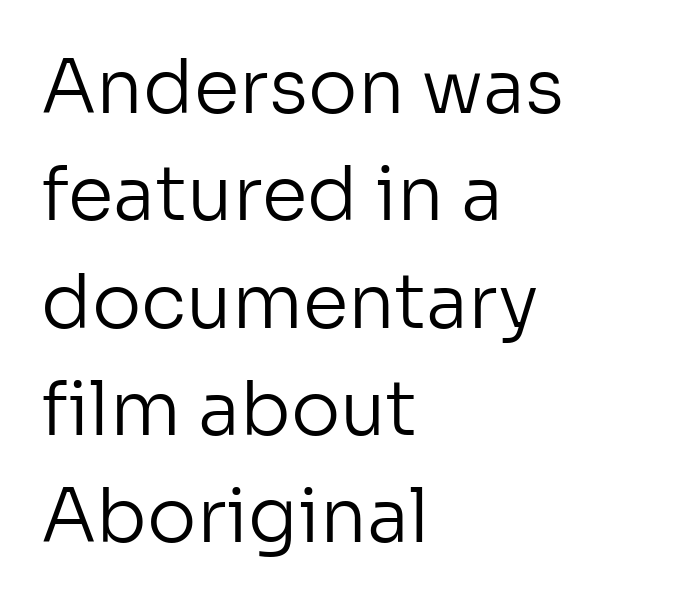
Q: Is the text bold? A: No.
Q: Is the text italic (slanted)? A: No, it is upright.
Q: Is the typeface a serif or a sans-serif typeface? A: Sans-serif.
Q: Is the text underlined? A: No.
Q: How is the paragraph aligned? A: Left-aligned.
Q: Is the spacing between letters normal or unusually wide? A: Normal.
Q: Is the spacing between lines tight, normal or loose? A: Normal.
Q: Width (condensed, normal, or wide)? A: Normal.
Q: Stroke contrast? A: Low.
Q: x-height? A: Medium.
Q: Monospaced? A: No.
